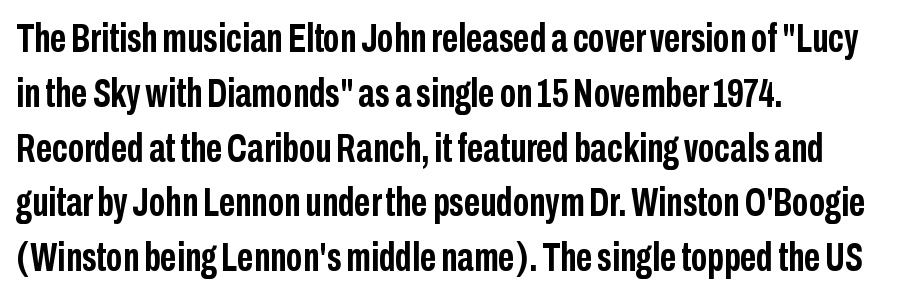
The letterforms sit shoulder to shoulder at normal distance. Beneath every word, the page is bare. The rendering uses a bold face; every stroke is thick and dark. Note the varied advance widths — an 'i' is clearly narrower than an 'm'. Compared with typical paragraphs, the rows here are spaced about the same.
